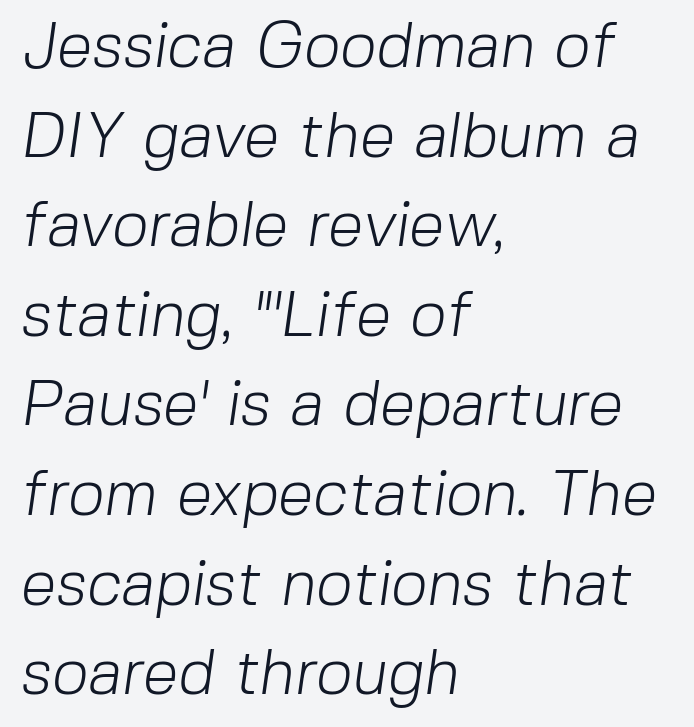
Q: Is the text bold? A: No.
Q: Is the typeface a serif or a sans-serif typeface? A: Sans-serif.
Q: Is the text underlined? A: No.
Q: How is the paragraph aligned? A: Left-aligned.
Q: Is the spacing between letters normal or unusually wide? A: Normal.
Q: Is the spacing between lines tight, normal or loose? A: Normal.
Q: Width (condensed, normal, or wide)? A: Normal.
Q: Stroke contrast? A: Low.
Q: x-height? A: Medium.
Q: Monospaced? A: No.
